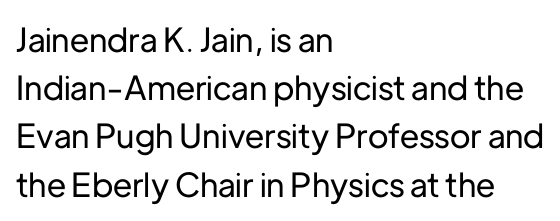
This sample keeps an unexceptional amount of space between lines. This sample is left-justified, so line endings fall wherever the words run out. If you drew a line through each stem, it would be perfectly vertical. Are there feet on the stems? There aren't — it's a sans.
